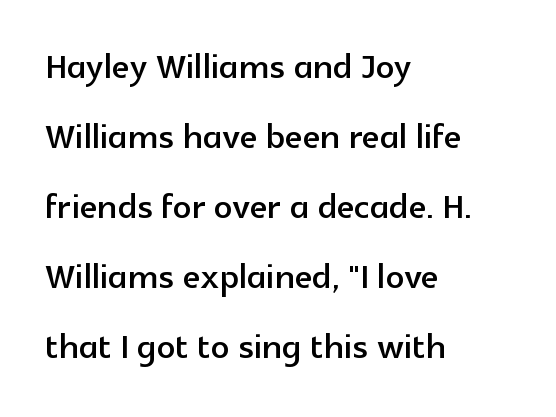
{"serif": "no", "italic": "no", "width": "normal", "x_height": "medium", "monospaced": "no", "underline": "no", "align": "left", "line_spacing": "normal", "line_spacing_ratio": 1.52, "letter_spacing": "normal", "letter_spacing_em": 0.0, "glyph_px": 46}
